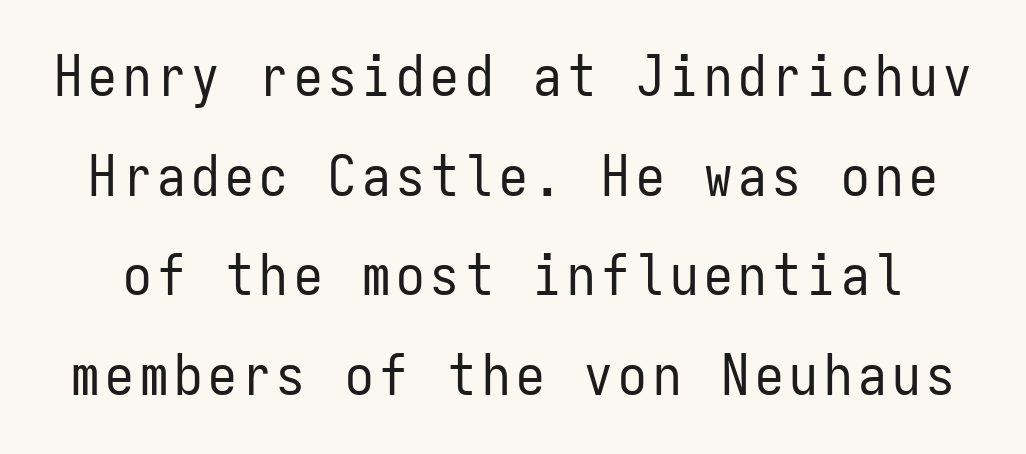
Q: Is the text bold? A: No.
Q: Is the text italic (slanted)? A: No, it is upright.
Q: Is the typeface a serif or a sans-serif typeface? A: Sans-serif.
Q: Is the text underlined? A: No.
Q: Width (condensed, normal, or wide)? A: Condensed.
Q: Stroke contrast? A: Low.
Q: x-height? A: Medium.
Q: Monospaced? A: Yes.
